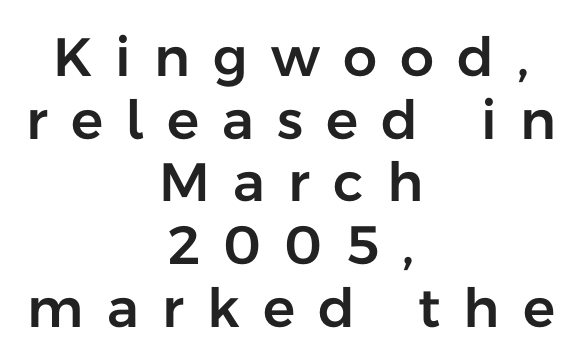
In terms of posture, this sample is upright. The space directly below the letters is spotless. A sans-serif font was chosen for this passage. What stands out about the letter spacing? Its width — letters are far apart. Typeset on center — no edge is straight. Do the characters align in a grid? No, the font is proportional.
